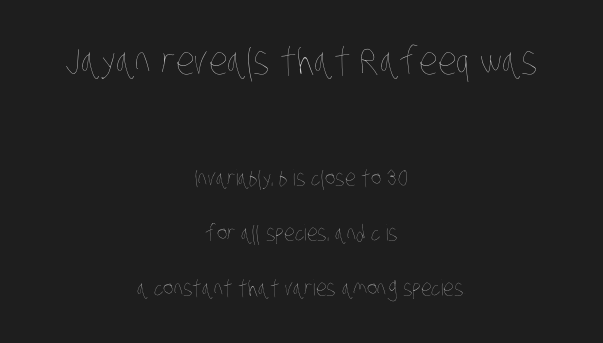
Q: Is the text bold? A: No.
Q: Is the text underlined? A: No.
Q: How is the paragraph aligned? A: Centered.
Q: Is the spacing between letters normal or unusually wide? A: Normal.
Q: Is the spacing between lines tight, normal or loose? A: Loose.
Q: Which block of text is set in a larger size, the first (top) or the second (bottom)? A: The first (top) one.
Q: Width (condensed, normal, or wide)? A: Condensed.
Q: Stroke contrast? A: Low.
Q: x-height? A: Large.
Q: Monospaced? A: No.
